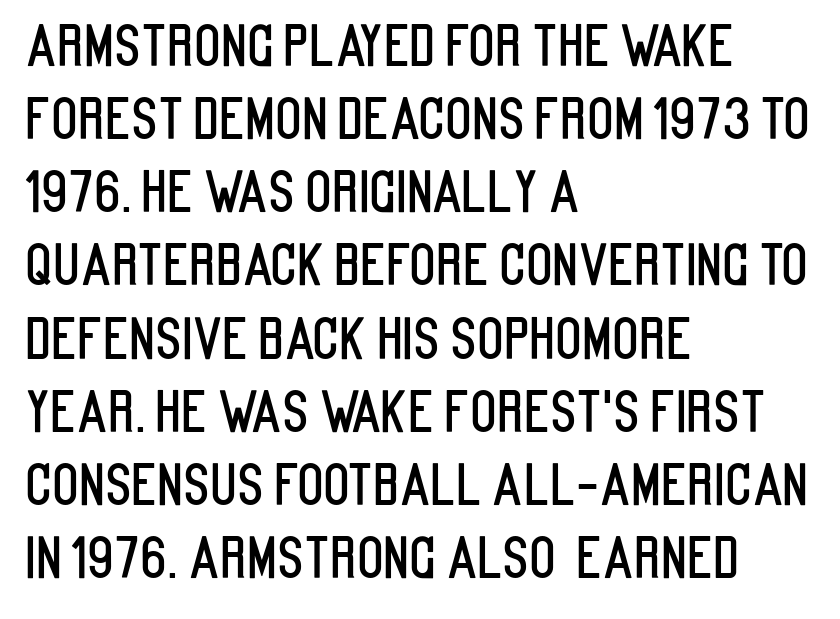
Q: Is the text italic (slanted)? A: No, it is upright.
Q: Is the typeface a serif or a sans-serif typeface? A: Sans-serif.
Q: Is the text underlined? A: No.
Q: How is the paragraph aligned? A: Left-aligned.
Q: Is the spacing between letters normal or unusually wide? A: Normal.
Q: Is the spacing between lines tight, normal or loose? A: Normal.
Q: Width (condensed, normal, or wide)? A: Condensed.
Q: Stroke contrast? A: Low.
Q: x-height? A: Large.
Q: Monospaced? A: No.
